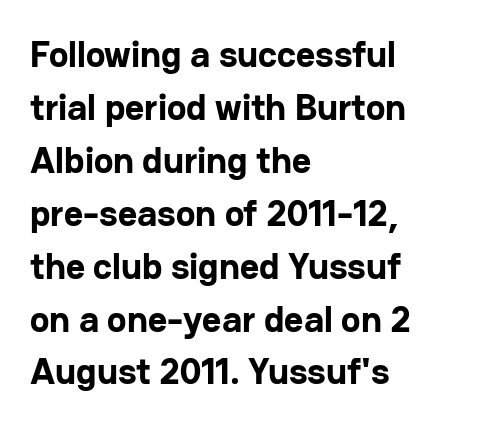
The image shows 37 px bold sans-serif type, upright; set left-aligned, normal line spacing (1.43x), normal letter spacing, not underlined; low stroke contrast and a medium x-height.
